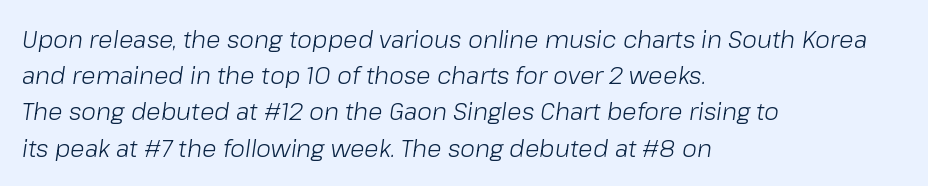
{"italic": "yes", "lean": "right", "slant_degrees": 8, "bold": "no", "underline": "no", "align": "left", "line_spacing": "normal", "line_spacing_ratio": 1.51, "letter_spacing": "normal", "letter_spacing_em": 0.0, "glyph_px": 24}
